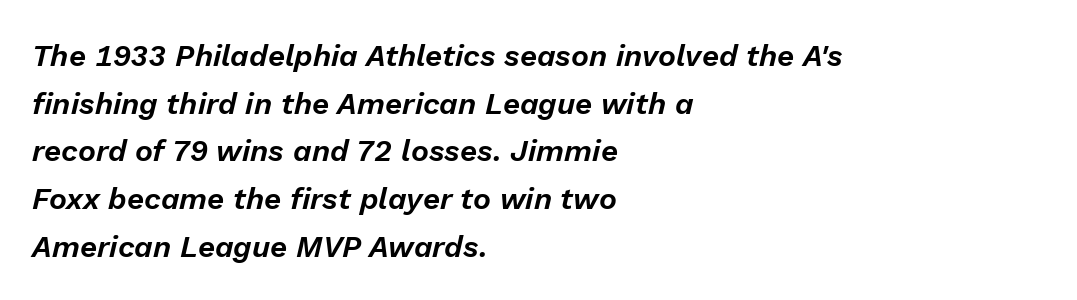
{"italic": "yes", "lean": "right", "slant_degrees": 13, "width": "normal", "stroke_contrast": "low", "x_height": "medium", "monospaced": "no", "underline": "no", "align": "left", "line_spacing": "normal", "line_spacing_ratio": 1.59, "letter_spacing": "normal", "letter_spacing_em": 0.0, "glyph_px": 30}
